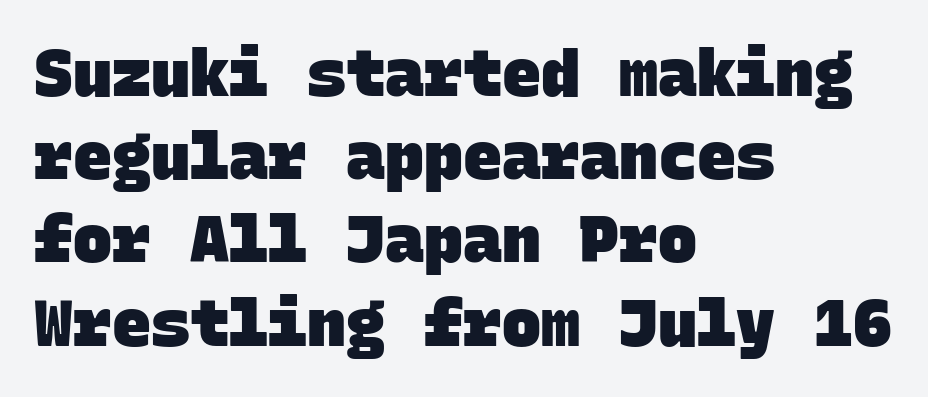
The image shows 65 px heavy sans-serif type, monospaced; set left-aligned, normal line spacing (1.28x), normal letter spacing, not underlined; low stroke contrast and a large x-height.
